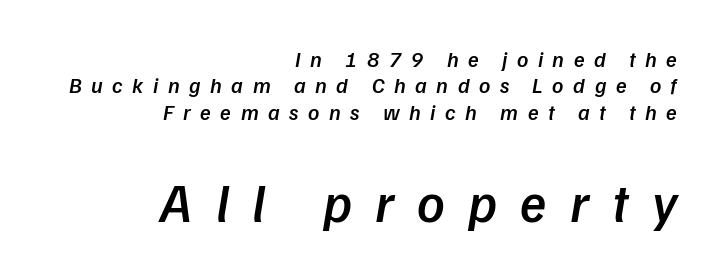
{"italic": "yes", "lean": "right", "slant_degrees": 9, "bold": "semi", "weight": "semibold", "width": "normal", "stroke_contrast": "low", "x_height": "medium", "monospaced": "no", "underline": "no", "align": "right", "line_spacing_ratio": 1.2, "letter_spacing": "wide", "letter_spacing_em": 0.43, "larger_block": "second", "size_ratio": 2.45, "glyph_px": 54}
